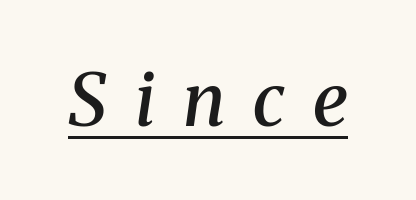
The image shows 73 px semibold serif type, italic (leaning right); set unusually wide letter spacing (+0.38 em), underlined; medium stroke contrast and a medium x-height.
